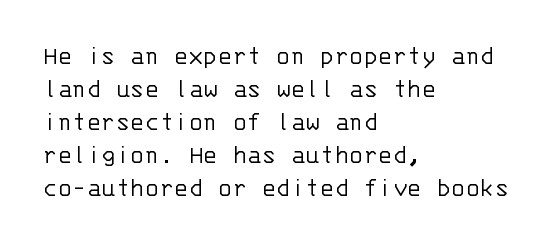
The type sits square on the baseline with zero lean. All the whitespace from short lines collects on the right. Students, note that the glyphs here touch the page at normal intervals. Weight class: somewhere from thin through regular. The foot of each line stays bare and open.
